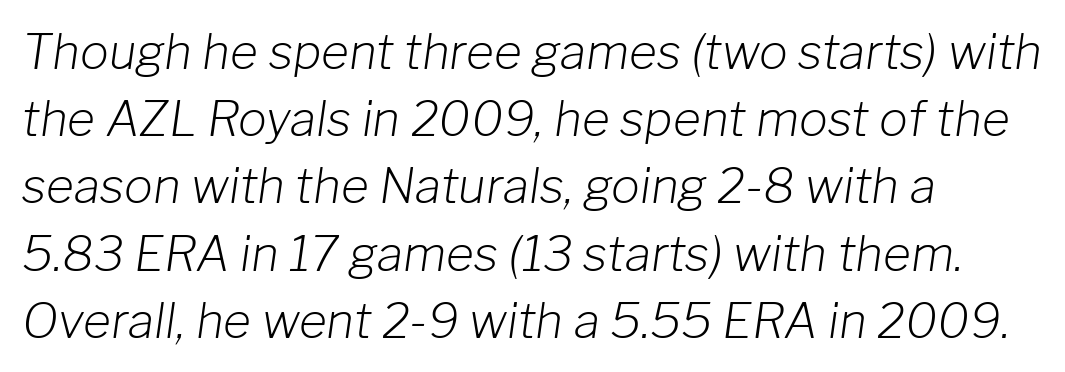
Varying glyph widths throughout — classic text-font behaviour. Is the type slanted? Yes — the strokes lean at a clear angle. The strokes are not fattened; the text isn't bold. Baseline-to-baseline distance is the conventional proportion of letter height. The strip under each line holds only bare page. Tracking value appears to be zero — textbook default spacing.
